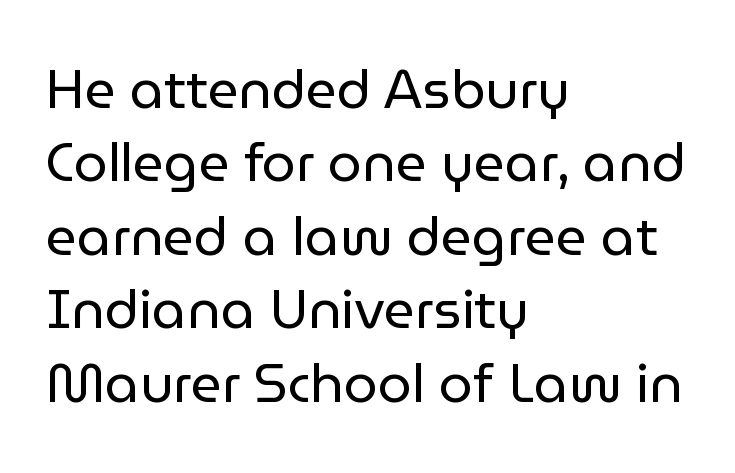
Rendered with straight, roman letterforms. Is there much room between lines? A standard amount, neither cramped nor airy. All the whitespace from short lines collects on the right. Type style note: lacks serifs.
